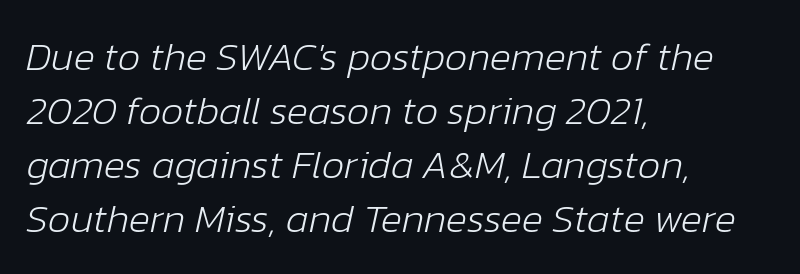
The image shows 40 px light type, italic (leaning right); set left-aligned, normal line spacing (1.35x), normal letter spacing, not underlined; low stroke contrast and a medium x-height.
